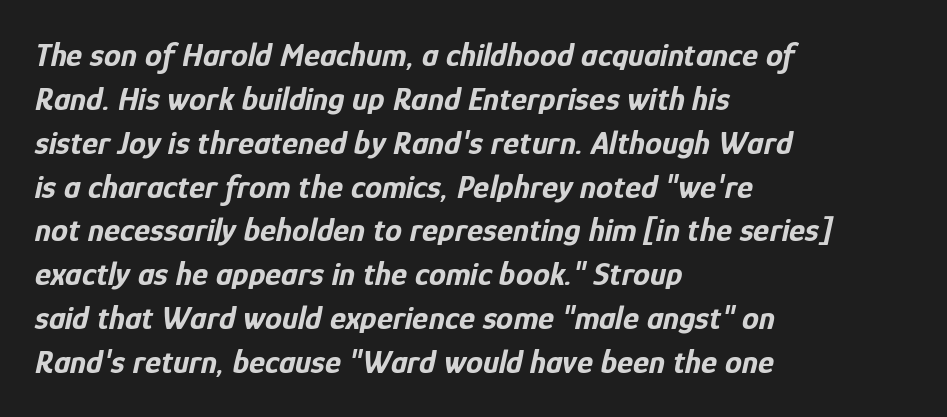
Characters follow at the spacing the type designer built in. Slant detected: the letters are inclined. Character widths vary here, with narrow letters taking less room than wide ones. Descender tails drop into unmarked territory. A full-strength bold gives these letters their thick strokes.
